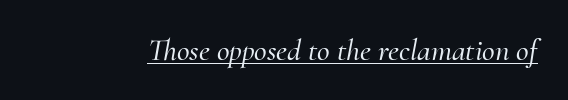
Q: Is the text italic (slanted)? A: Yes, it leans right by about 10 degrees.
Q: Is the typeface a serif or a sans-serif typeface? A: Serif.
Q: Is the text underlined? A: Yes.
Q: Is the spacing between letters normal or unusually wide? A: Normal.
Q: Width (condensed, normal, or wide)? A: Normal.
Q: Stroke contrast? A: Medium.
Q: x-height? A: Small.
Q: Monospaced? A: No.
